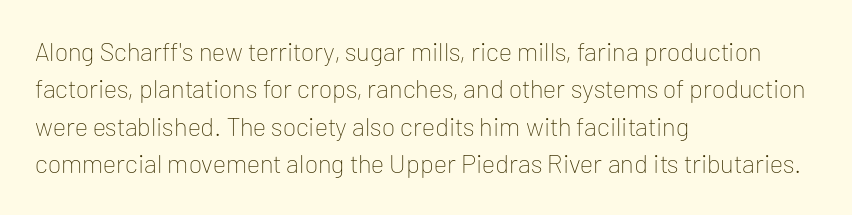
The image shows 26 px text type, upright; set left-aligned, normal line spacing (1.44x), normal letter spacing, not underlined.
